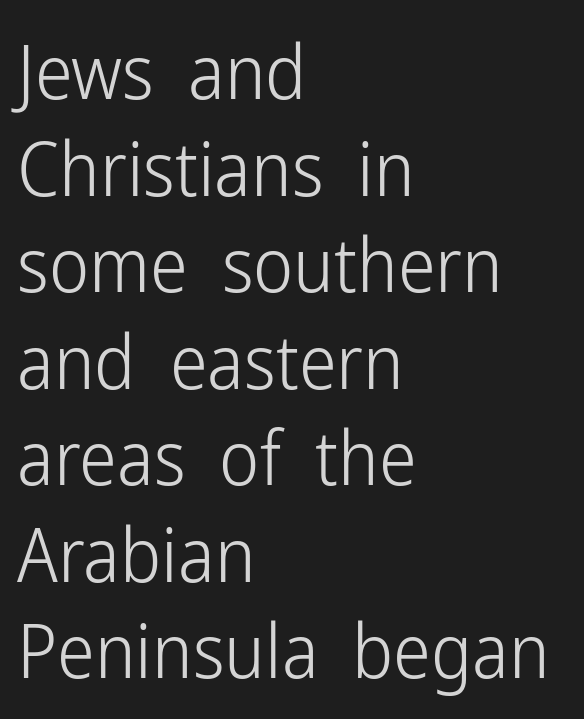
The image shows 76 px light, condensed sans-serif type, upright; set left-aligned, normal line spacing (1.27x), normal letter spacing, not underlined; low stroke contrast and a medium x-height.
